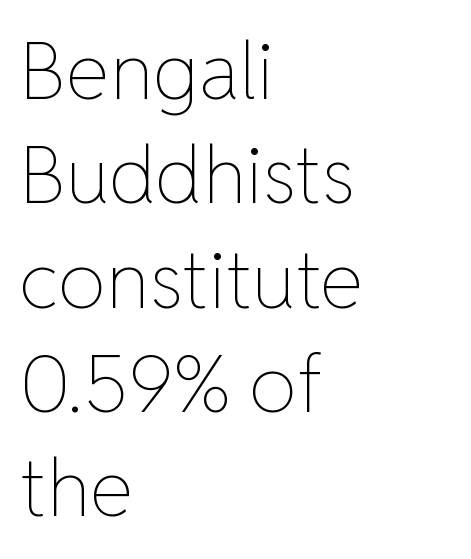
Q: Is the text bold? A: No.
Q: Is the text italic (slanted)? A: No, it is upright.
Q: Is the text underlined? A: No.
Q: How is the paragraph aligned? A: Left-aligned.
Q: Is the spacing between letters normal or unusually wide? A: Normal.
Q: Is the spacing between lines tight, normal or loose? A: Normal.
Q: Width (condensed, normal, or wide)? A: Normal.
Q: Stroke contrast? A: Low.
Q: x-height? A: Medium.
Q: Monospaced? A: No.
